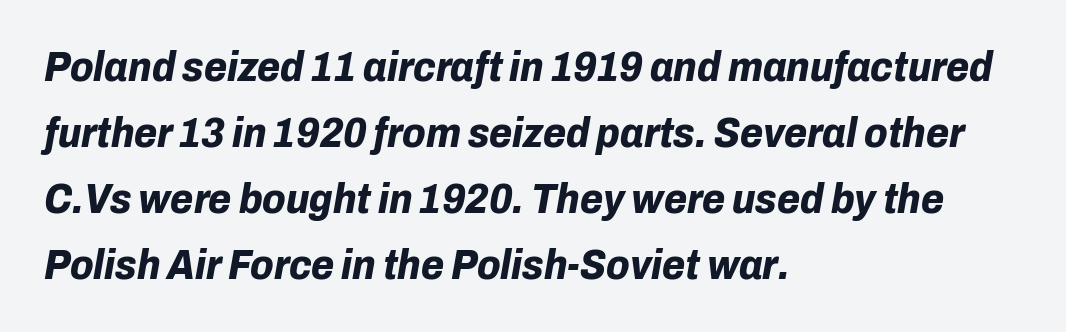
{"italic": "yes", "lean": "right", "slant_degrees": 10, "bold": "yes", "weight": "bold", "width": "normal", "stroke_contrast": "low", "x_height": "medium", "monospaced": "no", "underline": "no", "align": "left", "line_spacing": "normal", "line_spacing_ratio": 1.57, "letter_spacing": "normal", "letter_spacing_em": 0.0, "glyph_px": 42}
